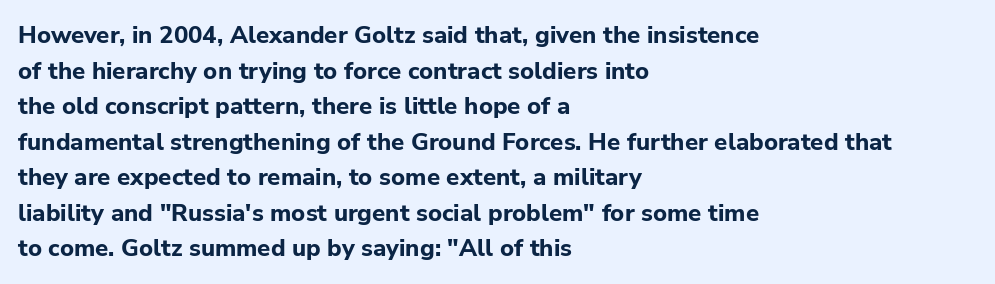
{"italic": "no", "bold": "yes", "underline": "no", "align": "left", "line_spacing": "normal", "line_spacing_ratio": 1.48, "letter_spacing": "normal", "letter_spacing_em": 0.0, "glyph_px": 24}
